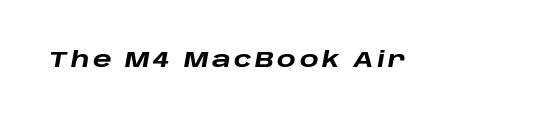
The image shows 22 px bold type, italic (leaning right); set not underlined.
